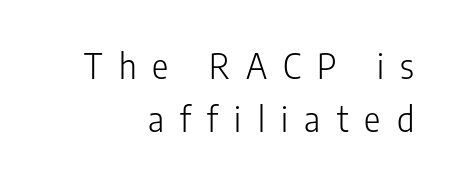
Q: Is the text bold? A: No.
Q: Is the text italic (slanted)? A: No, it is upright.
Q: Is the typeface a serif or a sans-serif typeface? A: Sans-serif.
Q: Is the text underlined? A: No.
Q: How is the paragraph aligned? A: Right-aligned.
Q: Is the spacing between letters normal or unusually wide? A: Unusually wide.
Q: Is the spacing between lines tight, normal or loose? A: Normal.
Q: Width (condensed, normal, or wide)? A: Condensed.
Q: Stroke contrast? A: Low.
Q: x-height? A: Medium.
Q: Monospaced? A: No.
